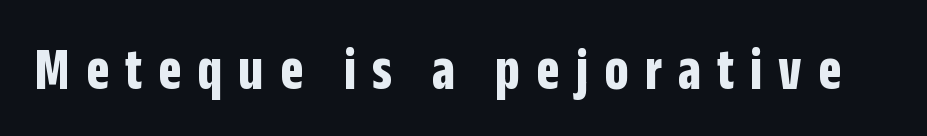
The image shows 61 px bold, condensed sans-serif type, upright; set unusually wide letter spacing (+0.26 em), not underlined; low stroke contrast and a large x-height.
